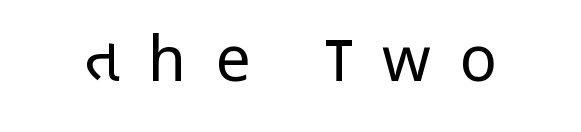
Underlining? Definitely not there. To sum up the face: it is a sans, with no serifs. Italic: no, the glyphs are upright roman. The weight would be labelled regular, book, light, or lighter still. Do the characters align in a grid? No, the font is proportional.
